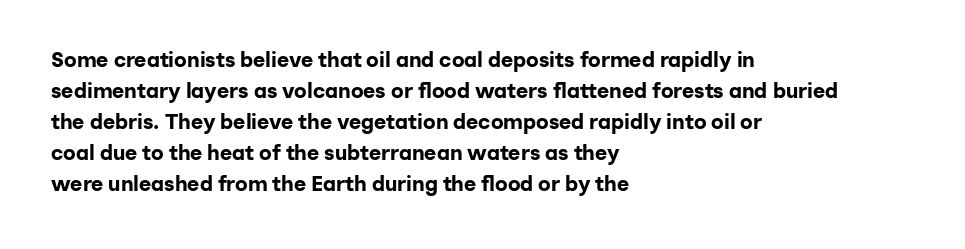
These lines keep a tight, regular rhythm from letter to letter. The typesetting leans heavy: a genuine bold. Line beginnings align vertically; line endings do not. If you drew a line through each stem, it would be perfectly vertical. Letters rest on an invisible, unmarked baseline.
